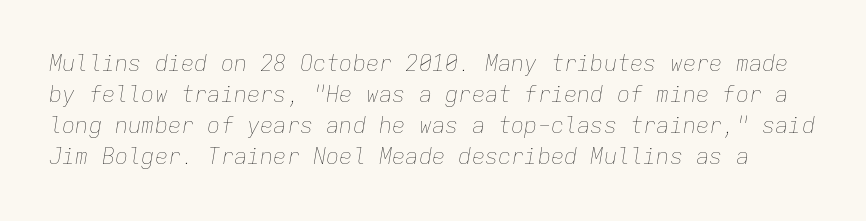
The image shows 22 px text type, italic (leaning right); set normal line spacing (1.41x), normal letter spacing, not underlined.
